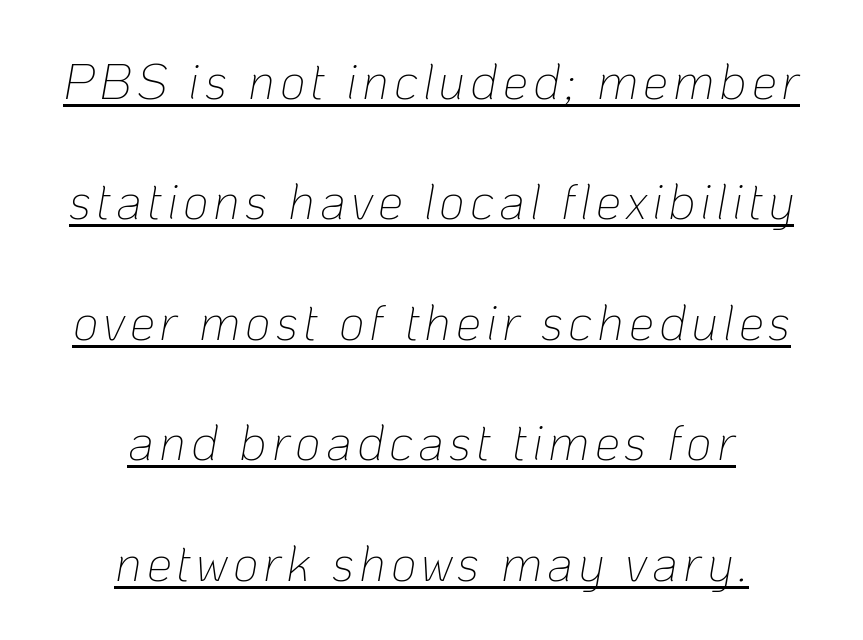
The image shows 50 px thin type, italic (leaning right); set centered, loose line spacing (2.41x), underlined; low stroke contrast and a medium x-height.
